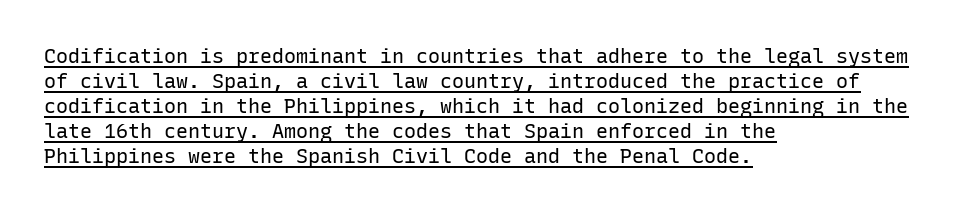
The rag falls on the right side of this text block. Vertical strokes here are truly vertical. Each new line begins a customary step beneath the previous one. The typesetter has applied underlining to the passage shown.
